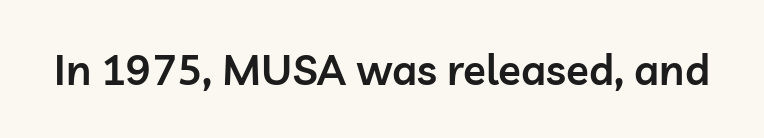
Q: Is the text bold? A: Semi-bold.
Q: Is the text italic (slanted)? A: No, it is upright.
Q: Is the typeface a serif or a sans-serif typeface? A: Sans-serif.
Q: Is the text underlined? A: No.
Q: Is the spacing between letters normal or unusually wide? A: Normal.
Q: Width (condensed, normal, or wide)? A: Normal.
Q: Stroke contrast? A: Low.
Q: x-height? A: Medium.
Q: Monospaced? A: No.
